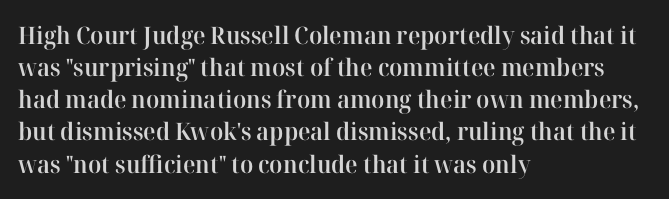
The image shows 24 px text type, upright; set left-aligned, normal line spacing (1.34x), normal letter spacing, not underlined.
